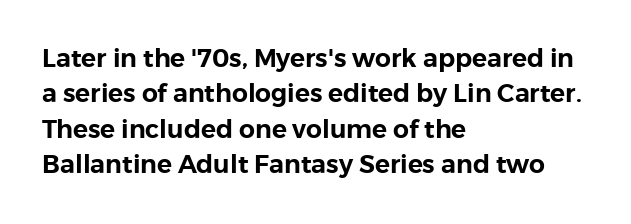
The line texture is even and compact thanks to regular tracking. Glance below the letters and you will spot only blank space. It's the straight-up-and-down kind of type. Each line starts at the same left margin while the right side varies. Reading down the column, the eye jumps a familiar distance to each next line.
